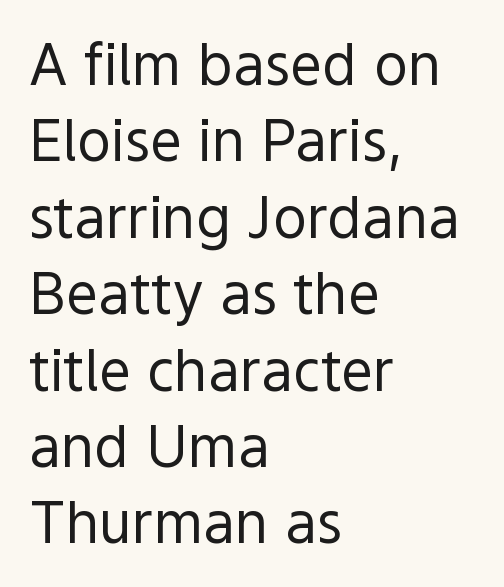
Is this a fixed-width face? No — the glyphs have proportional, varying widths. This is the regular roman posture of the typeface. The typesetter chose a ragged-right arrangement here. Normally led — the rows are evenly, conventionally spaced. No letter is thick-stroked: the sample isn't bold.
